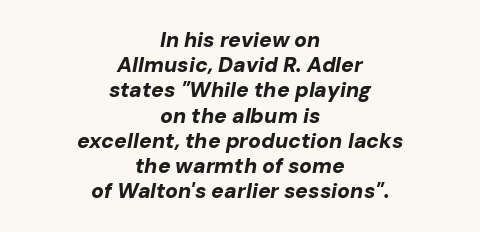
The image shows 21 px bold type, italic (leaning right); set centered, line spacing 1.2x, normal letter spacing, not underlined.
